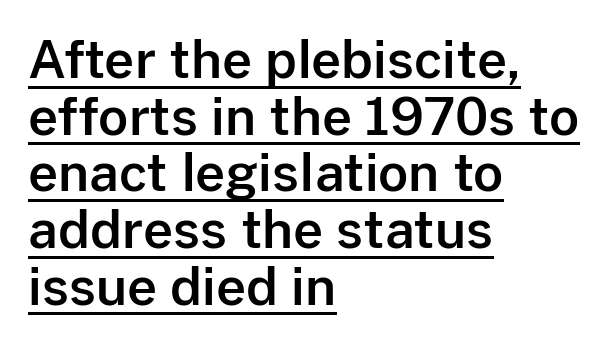
{"serif": "no", "italic": "no", "width": "normal", "stroke_contrast": "low", "x_height": "medium", "monospaced": "no", "underline": "yes", "align": "left", "line_spacing": "tight", "line_spacing_ratio": 1.09, "letter_spacing": "normal", "letter_spacing_em": 0.0, "glyph_px": 52}
